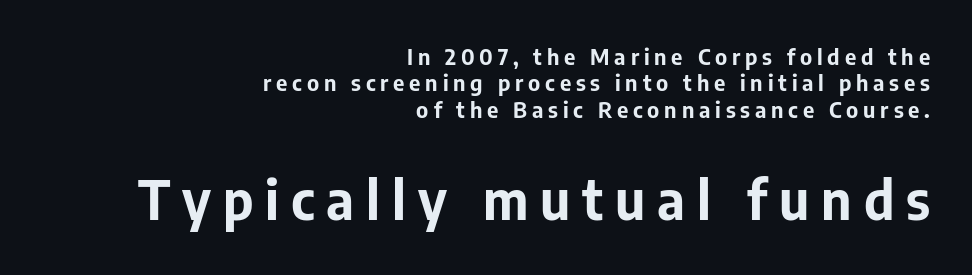
The rendering shows plain stroke endings on the letterforms — a sans-serif design. The glyphs are unaccompanied by any horizontal stroke below them. Which chunk is bigger? The second one — the bottom block dwarfs the top. Rendered with straight, roman letterforms. Line ends are locked; line starts wander.
